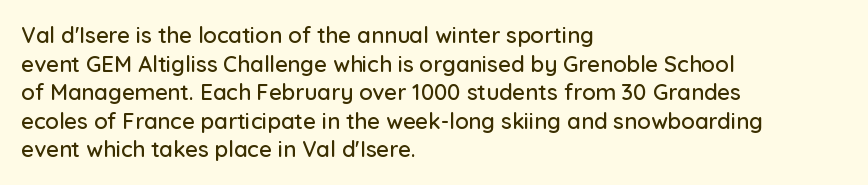
{"italic": "no", "underline": "no", "align": "left", "line_spacing": "normal", "line_spacing_ratio": 1.3, "letter_spacing": "normal", "letter_spacing_em": 0.0, "glyph_px": 22}
